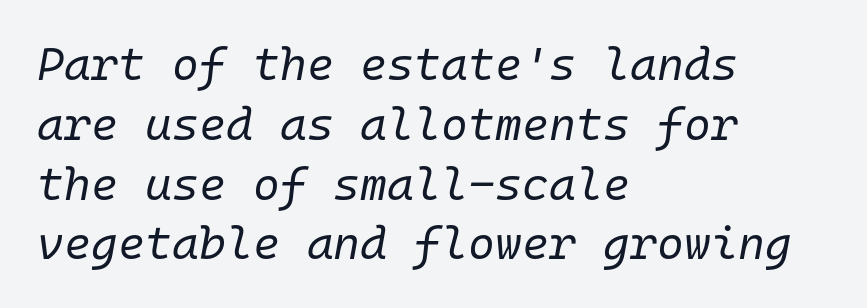
The image shows 46 px regular-weight type, italic (leaning right), monospaced; set left-aligned, normal line spacing (1.3x), normal letter spacing, not underlined; low stroke contrast and a medium x-height.
